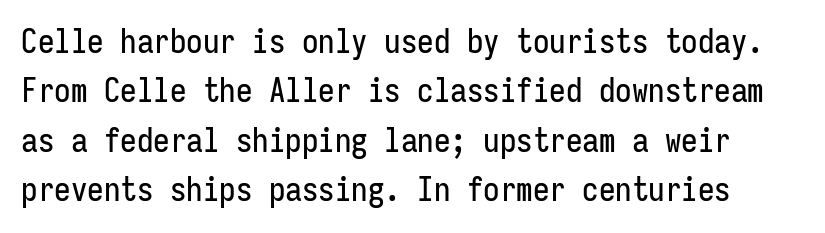
Descender tails drop into unmarked territory. Italic: no, the glyphs are upright roman. Standard letterfit; no display-style spreading of the glyphs. Think of a typewriter: that constant character pitch is what you see here. Nothing sits at the stroke ends, so this counts as sans-serif.
